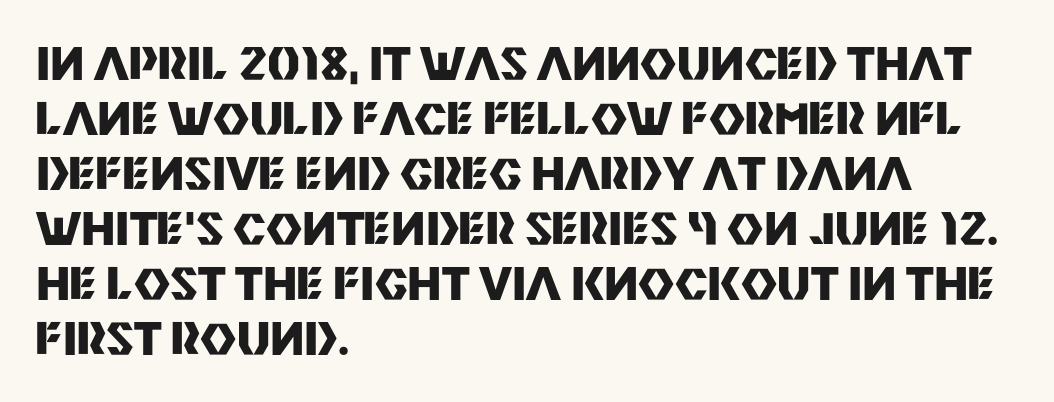
The image shows 44 px heavy sans-serif type, upright; set left-aligned, normal line spacing (1.25x), normal letter spacing, not underlined; medium stroke contrast and a large x-height.
